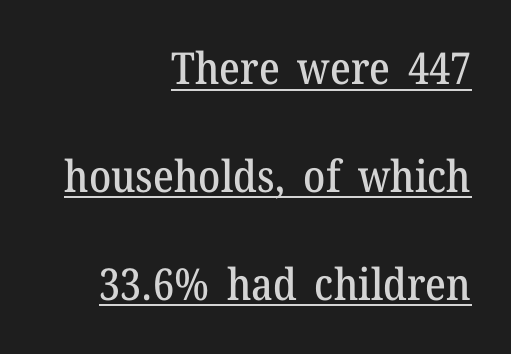
Unlike italic type, these characters show no tilt at all. A typesetter would call this proportional, since set widths differ per character. Nothing unusual about the tracking: characters are spaced as the font intends. Casual observation: everything's shoved over to the right. The leading is generous, giving the passage an open texture.
